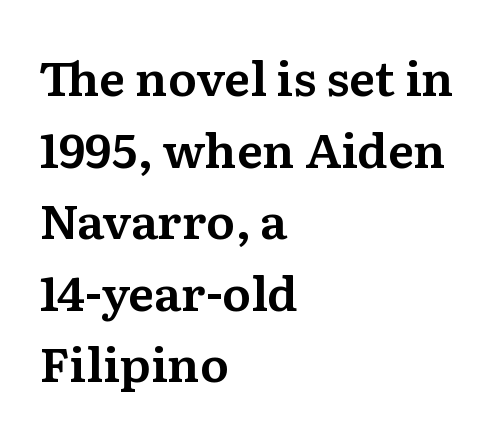
The image shows 48 px serif type, upright; set left-aligned, normal line spacing (1.49x), normal letter spacing, not underlined; medium stroke contrast and a medium x-height.
